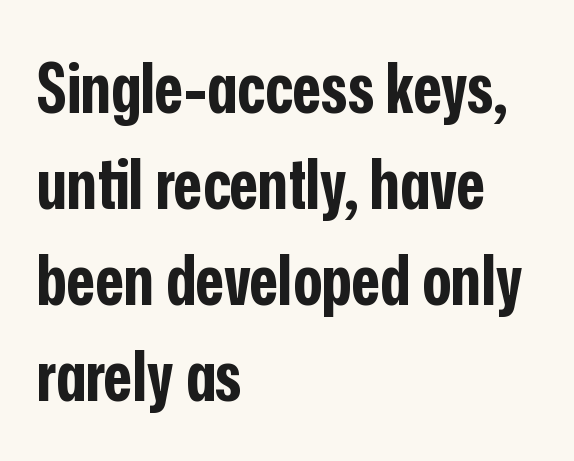
{"serif": "no", "italic": "no", "bold": "yes", "weight": "bold", "width": "condensed", "stroke_contrast": "low", "x_height": "medium", "monospaced": "no", "underline": "no", "align": "left", "line_spacing": "normal", "line_spacing_ratio": 1.39, "letter_spacing": "normal", "letter_spacing_em": 0.0, "glyph_px": 69}
